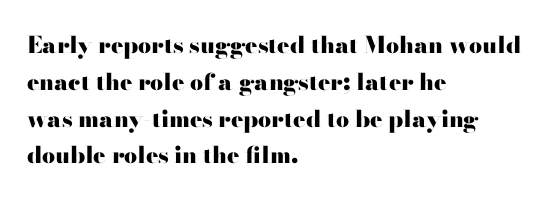
{"italic": "no", "bold": "yes", "underline": "no", "align": "left", "line_spacing": "normal", "line_spacing_ratio": 1.6, "letter_spacing": "normal", "letter_spacing_em": 0.0, "glyph_px": 23}
